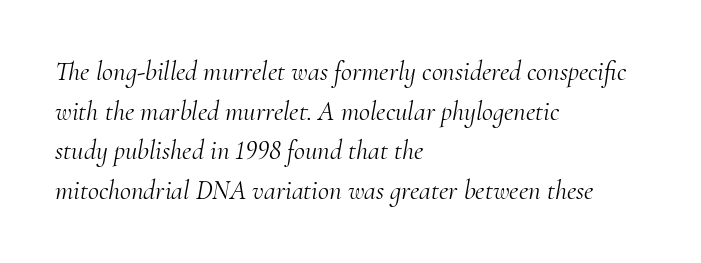
Line starts are locked; line ends wander. The vertical gap from one line to the next is medium. What stands out about the letter spacing? Nothing — it is the standard amount. Heft: none added — not bold. Underline: absent.
